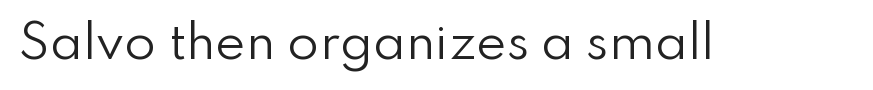
Q: Is the text bold? A: No.
Q: Is the text italic (slanted)? A: No, it is upright.
Q: Is the typeface a serif or a sans-serif typeface? A: Sans-serif.
Q: Is the text underlined? A: No.
Q: Is the spacing between letters normal or unusually wide? A: Normal.
Q: Width (condensed, normal, or wide)? A: Normal.
Q: Stroke contrast? A: Low.
Q: x-height? A: Small.
Q: Monospaced? A: No.
